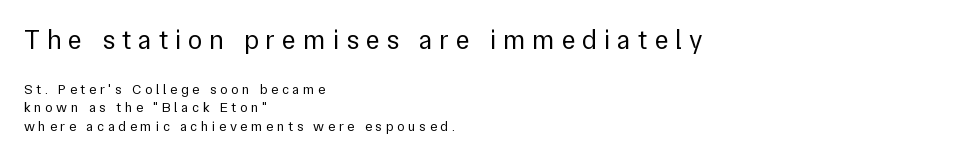
Q: Is the text bold? A: No.
Q: Is the text italic (slanted)? A: No, it is upright.
Q: Is the text underlined? A: No.
Q: How is the paragraph aligned? A: Left-aligned.
Q: Is the spacing between letters normal or unusually wide? A: Unusually wide.
Q: Is the spacing between lines tight, normal or loose? A: Normal.
Q: Which block of text is set in a larger size, the first (top) or the second (bottom)? A: The first (top) one.
